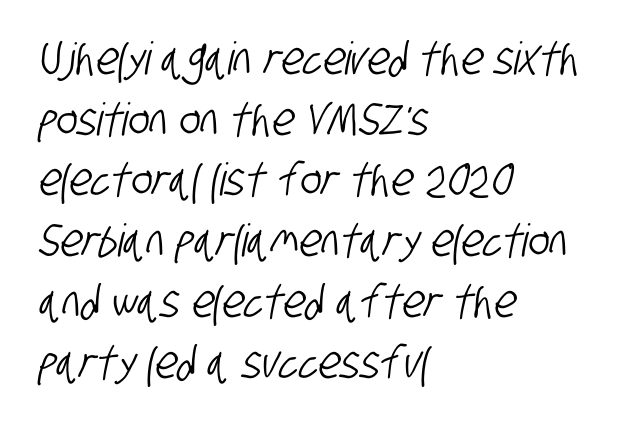
{"serif": "no", "width": "condensed", "stroke_contrast": "low", "x_height": "large", "monospaced": "no", "underline": "no", "align": "left", "line_spacing": "normal", "line_spacing_ratio": 1.35, "letter_spacing": "normal", "letter_spacing_em": 0.0, "glyph_px": 45}
